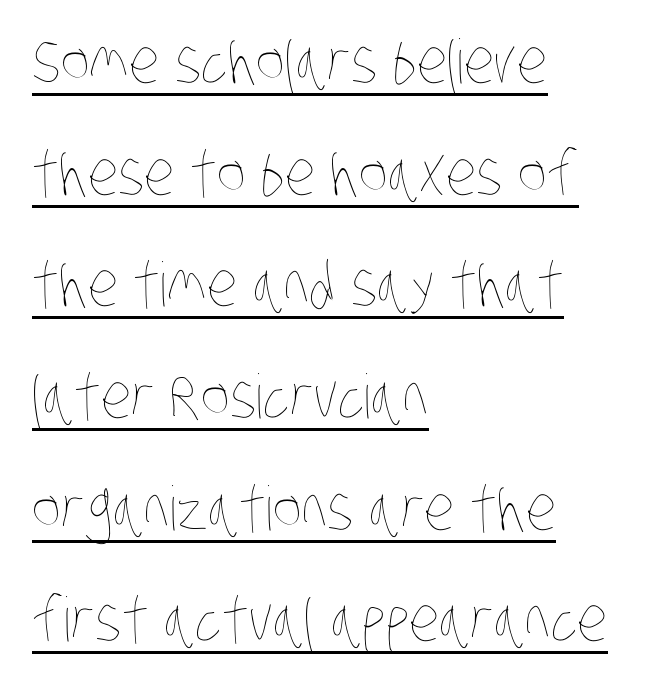
Q: Is the text bold? A: No.
Q: Is the text underlined? A: Yes.
Q: How is the paragraph aligned? A: Left-aligned.
Q: Is the spacing between letters normal or unusually wide? A: Normal.
Q: Width (condensed, normal, or wide)? A: Condensed.
Q: Stroke contrast? A: Low.
Q: x-height? A: Large.
Q: Monospaced? A: No.
